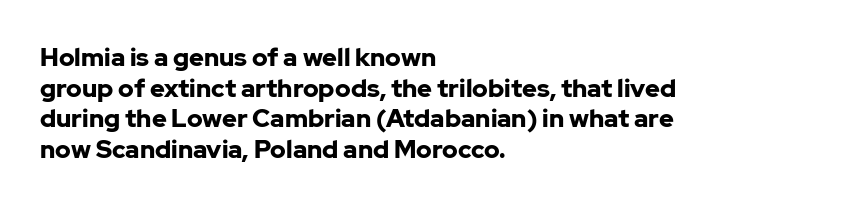
Q: Is the text bold? A: Yes.
Q: Is the text italic (slanted)? A: No, it is upright.
Q: Is the text underlined? A: No.
Q: How is the paragraph aligned? A: Left-aligned.
Q: Is the spacing between letters normal or unusually wide? A: Normal.
